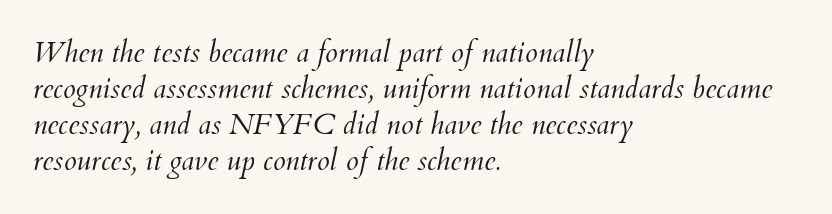
Stems and bowls with no extra thickness — not bold. Observe the lean: these are italic letterforms. Each letter keeps its own natural width here, so spacing adapts to shape. Beneath every word, the page is bare. Teacher's note: observe the even left margin — that is flush-left alignment.
